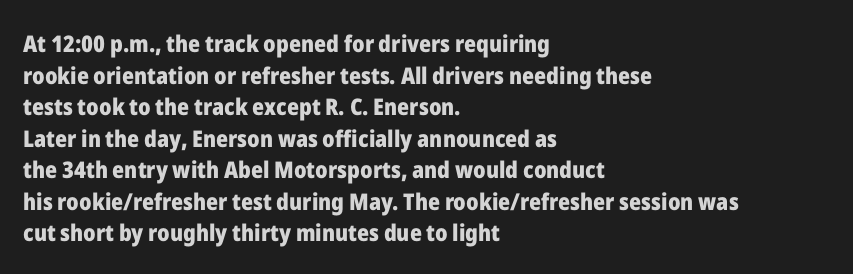
{"italic": "no", "bold": "yes", "underline": "no", "align": "left", "line_spacing": "normal", "line_spacing_ratio": 1.37, "letter_spacing": "normal", "letter_spacing_em": 0.0, "glyph_px": 23}
